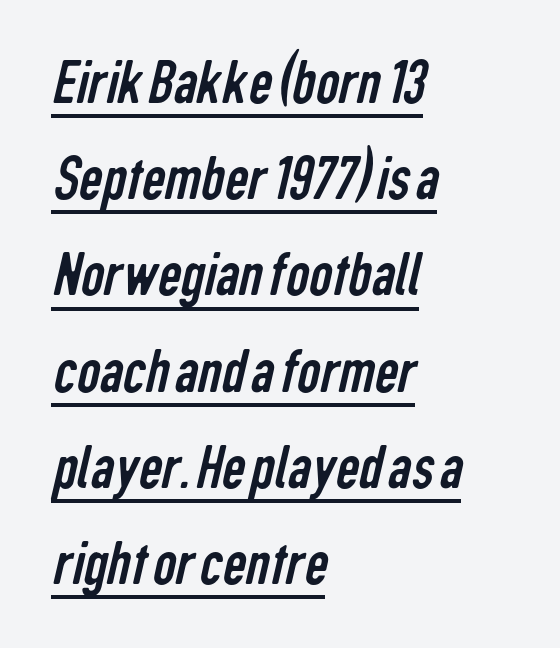
The image shows 65 px regular-weight, condensed sans-serif type; set left-aligned, normal line spacing (1.48x), normal letter spacing, underlined; low stroke contrast and a medium x-height.
